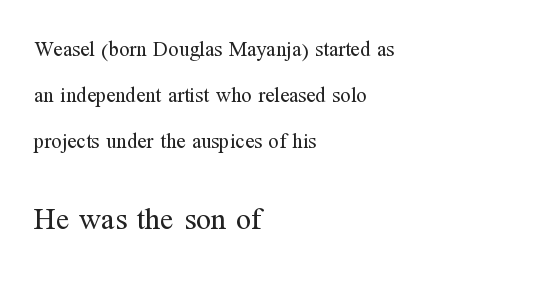
Do the characters align in a grid? No, the font is proportional. Compared with a typical body face, this is equally light or lighter still. The designer dialed line spacing up above the default. The later block is typeset at a bigger size than the earlier block. Compared with a centered layout, this one pins lines to the left instead.
